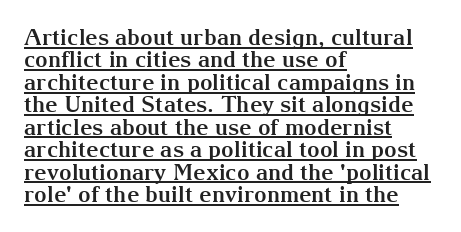
Q: Is the text bold? A: Yes.
Q: Is the text italic (slanted)? A: No, it is upright.
Q: Is the text underlined? A: Yes.
Q: How is the paragraph aligned? A: Left-aligned.
Q: Is the spacing between letters normal or unusually wide? A: Normal.
Q: Is the spacing between lines tight, normal or loose? A: Tight.
